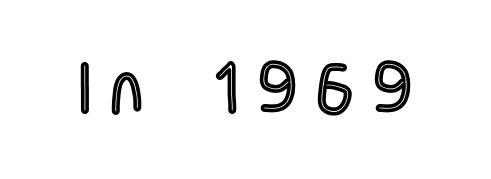
The image shows 72 px condensed type, upright; set unusually wide letter spacing (+0.27 em), not underlined; a large x-height.
